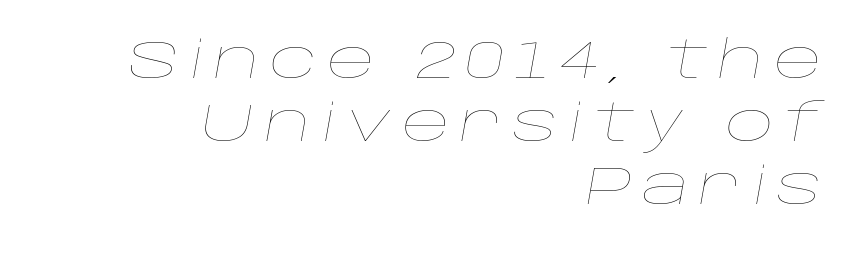
Q: Is the text bold? A: No.
Q: Is the text italic (slanted)? A: Yes, it leans right by about 10 degrees.
Q: Is the text underlined? A: No.
Q: How is the paragraph aligned? A: Right-aligned.
Q: Width (condensed, normal, or wide)? A: Wide.
Q: Stroke contrast? A: Low.
Q: x-height? A: Large.
Q: Monospaced? A: No.
